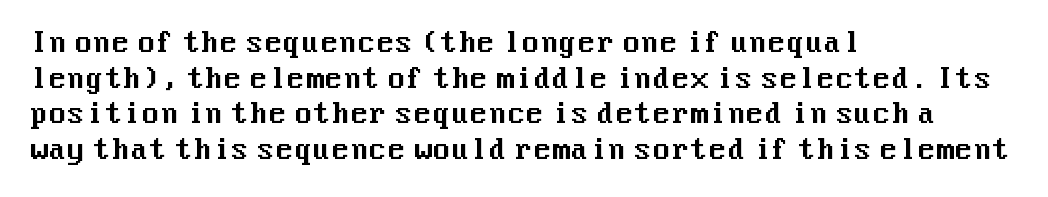
The image shows 27 px text type, upright; set left-aligned, normal line spacing (1.32x), normal letter spacing, not underlined.
